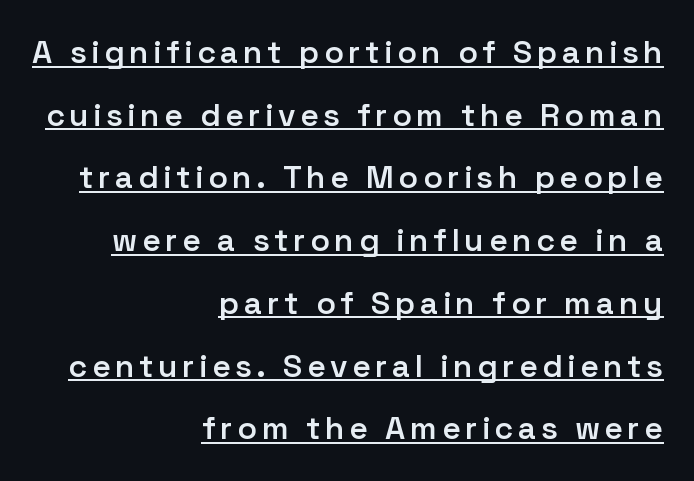
Varying glyph widths throughout — classic text-font behaviour. Nope, not italic — everything's standing straight. The passage shown is semibold, sitting just below true bold. Widely set lines give the paragraph a tall, airy silhouette.
